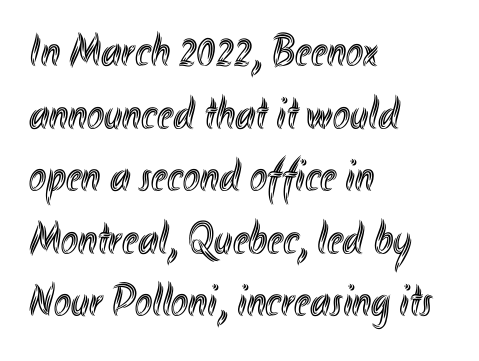
The image shows 46 px condensed type; set left-aligned, normal line spacing (1.36x), normal letter spacing, not underlined; a small x-height.
